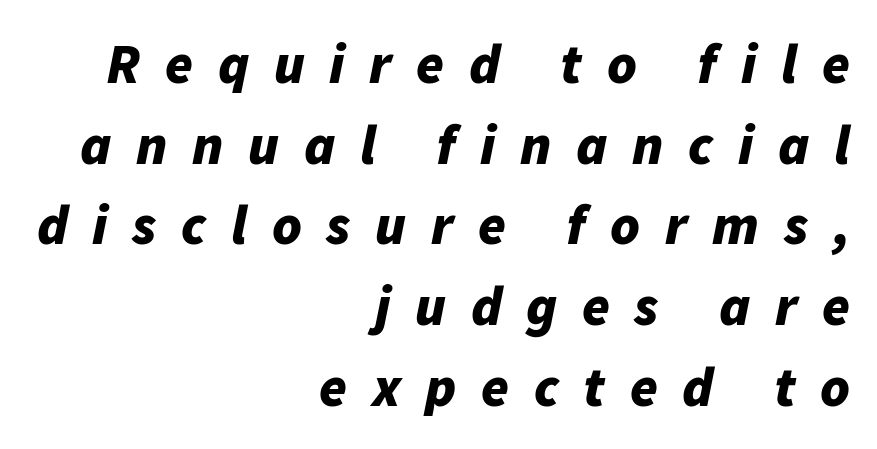
{"italic": "yes", "lean": "right", "slant_degrees": 11, "bold": "yes", "weight": "bold", "width": "normal", "stroke_contrast": "low", "x_height": "medium", "monospaced": "no", "underline": "no", "align": "right", "line_spacing": "normal", "line_spacing_ratio": 1.44, "letter_spacing": "wide", "letter_spacing_em": 0.44, "glyph_px": 56}
